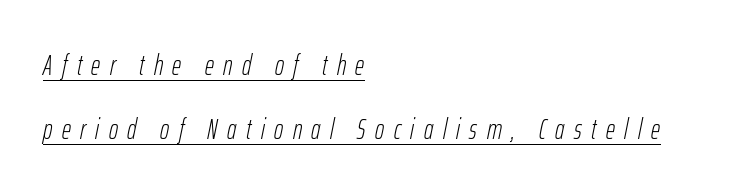
The image shows 28 px light, condensed type, italic (leaning right); set left-aligned, loose line spacing (2.28x), unusually wide letter spacing (+0.34 em), underlined; low stroke contrast and a medium x-height.
